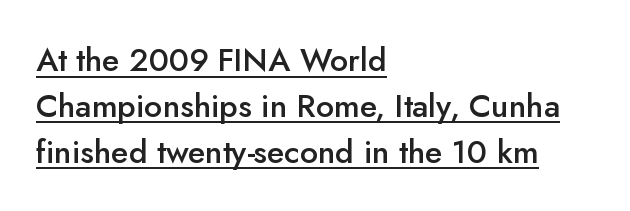
Q: Is the text bold? A: Semi-bold.
Q: Is the text italic (slanted)? A: No, it is upright.
Q: Is the typeface a serif or a sans-serif typeface? A: Sans-serif.
Q: Is the text underlined? A: Yes.
Q: How is the paragraph aligned? A: Left-aligned.
Q: Is the spacing between letters normal or unusually wide? A: Normal.
Q: Is the spacing between lines tight, normal or loose? A: Normal.
Q: Width (condensed, normal, or wide)? A: Normal.
Q: Stroke contrast? A: Low.
Q: x-height? A: Small.
Q: Monospaced? A: No.
